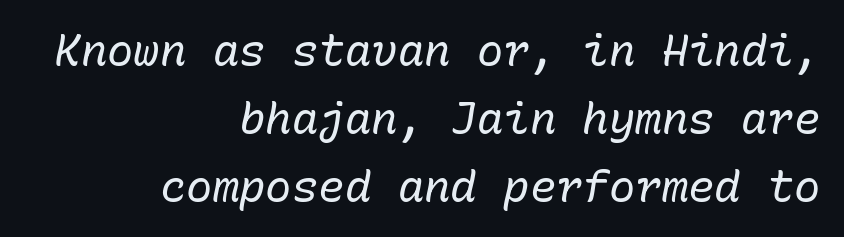
Q: Is the text bold? A: No.
Q: Is the text italic (slanted)? A: Yes, it leans right by about 10 degrees.
Q: Is the text underlined? A: No.
Q: How is the paragraph aligned? A: Right-aligned.
Q: Is the spacing between letters normal or unusually wide? A: Normal.
Q: Is the spacing between lines tight, normal or loose? A: Normal.
Q: Width (condensed, normal, or wide)? A: Normal.
Q: Stroke contrast? A: Low.
Q: x-height? A: Medium.
Q: Monospaced? A: Yes.
